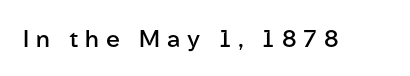
The image shows 23 px text type, upright; set unusually wide letter spacing (+0.31 em), not underlined.
